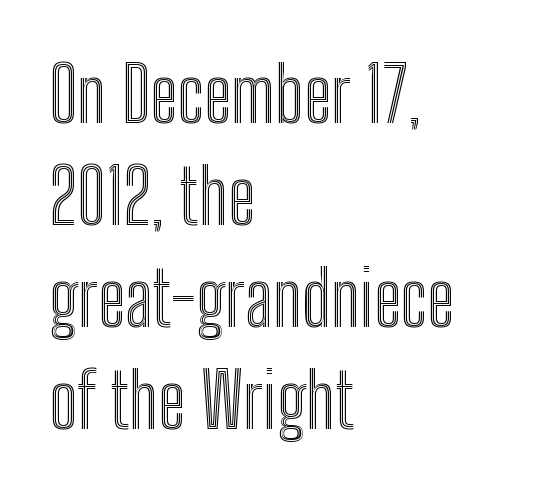
Q: Is the text italic (slanted)? A: No, it is upright.
Q: Is the text underlined? A: No.
Q: How is the paragraph aligned? A: Left-aligned.
Q: Is the spacing between letters normal or unusually wide? A: Normal.
Q: Is the spacing between lines tight, normal or loose? A: Normal.
Q: Width (condensed, normal, or wide)? A: Condensed.
Q: x-height? A: Medium.
Q: Monospaced? A: No.
